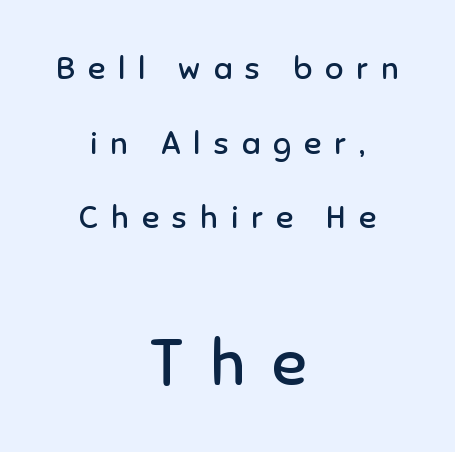
The letters advance in unequal steps, a hallmark of proportional type. Heft: none added — not bold. Leading is clearly above the norm, producing a sparse column. No feet cap the strokes, marking this as sans-serif type. A roman cut, with each character standing at attention.
